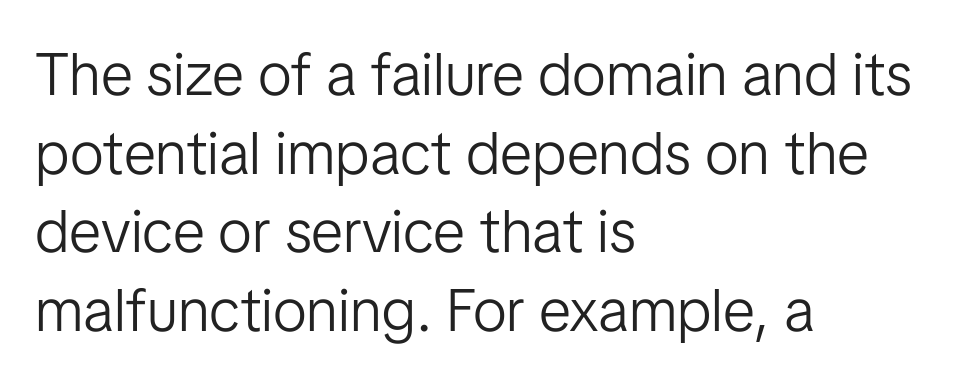
The rendering uses natural spacing where letterforms have individual widths. The strip under each line holds only bare page. Vertical spacing — default. Compared with typical body copy, the letter spacing here is the same. Visually the block forms a straight wall on the left and a jagged coastline on the right.
